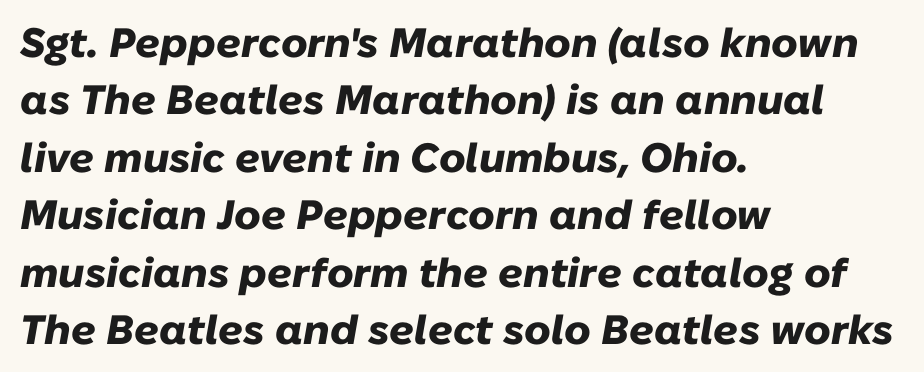
Q: Is the text bold? A: Yes.
Q: Is the text italic (slanted)? A: Yes, it leans right by about 10 degrees.
Q: Is the text underlined? A: No.
Q: How is the paragraph aligned? A: Left-aligned.
Q: Is the spacing between letters normal or unusually wide? A: Normal.
Q: Is the spacing between lines tight, normal or loose? A: Normal.
Q: Width (condensed, normal, or wide)? A: Normal.
Q: Stroke contrast? A: Low.
Q: x-height? A: Medium.
Q: Monospaced? A: No.
